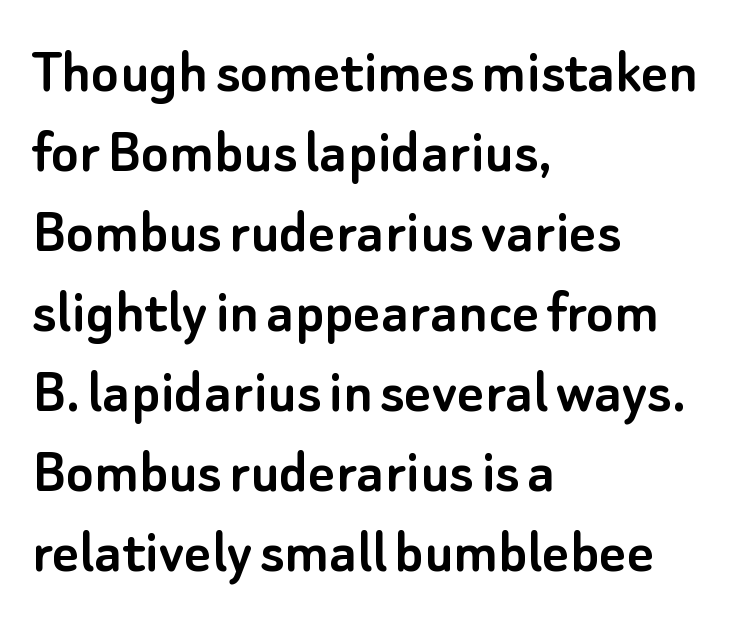
The image shows 65 px sans-serif type, upright; set left-aligned, line spacing 1.23x, normal letter spacing, not underlined; low stroke contrast and a small x-height.
